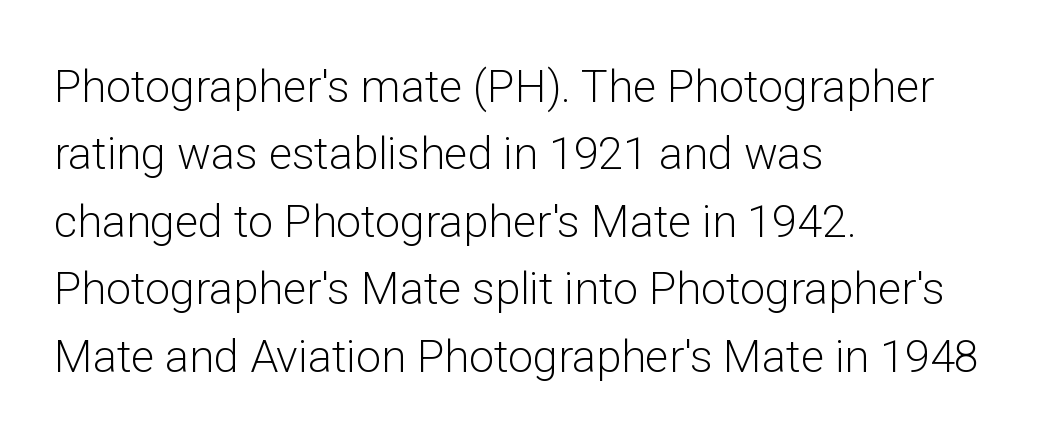
{"serif": "no", "italic": "no", "bold": "no", "weight": "light", "width": "normal", "stroke_contrast": "low", "x_height": "medium", "monospaced": "no", "underline": "no", "align": "left", "line_spacing": "normal", "line_spacing_ratio": 1.5, "letter_spacing": "normal", "letter_spacing_em": 0.0, "glyph_px": 45}
